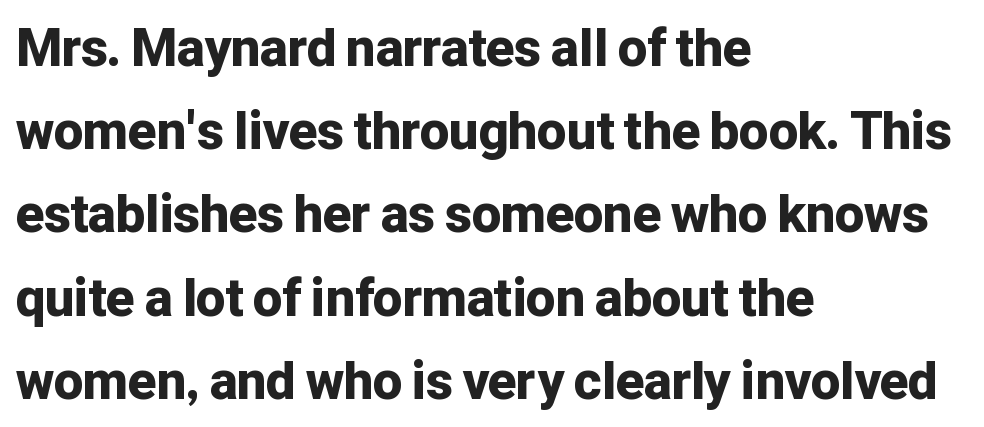
{"serif": "no", "italic": "no", "bold": "yes", "weight": "bold", "width": "normal", "stroke_contrast": "low", "x_height": "medium", "monospaced": "no", "underline": "no", "align": "left", "line_spacing": "normal", "line_spacing_ratio": 1.6, "letter_spacing": "normal", "letter_spacing_em": 0.0, "glyph_px": 52}
